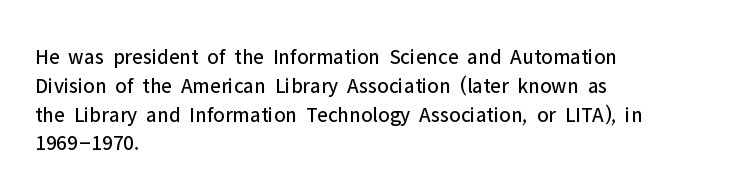
{"italic": "no", "bold": "no", "underline": "no", "align": "left", "line_spacing": "normal", "line_spacing_ratio": 1.31, "letter_spacing": "normal", "letter_spacing_em": 0.0, "glyph_px": 22}
